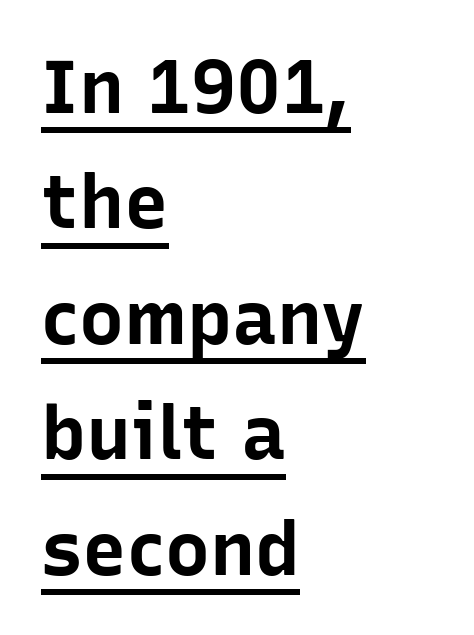
The image shows 75 px bold sans-serif type, upright; set left-aligned, normal line spacing (1.54x), normal letter spacing, underlined; low stroke contrast and a medium x-height.
